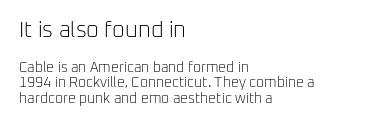
{"italic": "no", "bold": "no", "underline": "no", "align": "left", "line_spacing": "tight", "line_spacing_ratio": 1.08, "letter_spacing": "normal", "letter_spacing_em": 0.0, "larger_block": "first", "size_ratio": 1.57, "glyph_px": 22}
